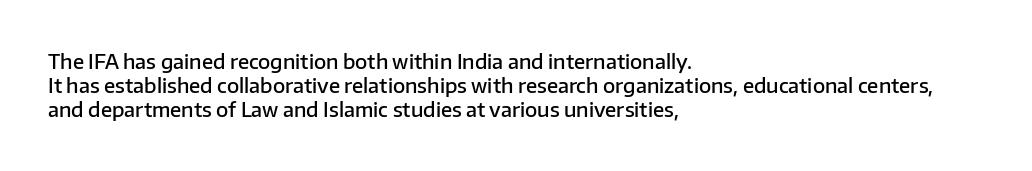
Q: Is the text bold? A: Semi-bold.
Q: Is the text italic (slanted)? A: No, it is upright.
Q: Is the text underlined? A: No.
Q: How is the paragraph aligned? A: Left-aligned.
Q: Is the spacing between letters normal or unusually wide? A: Normal.
